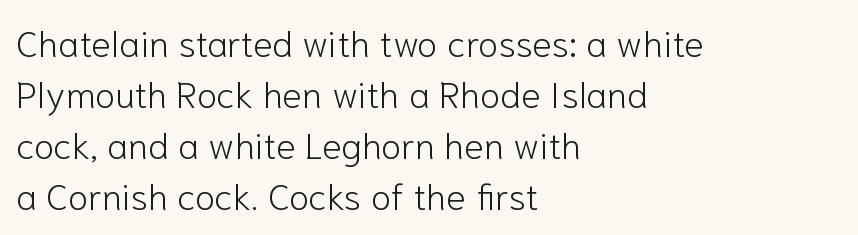
Posture: straight, roman, zero tilt. The face looks like a standard text weight, possibly lighter. Do the characters align in a grid? No, the font is proportional. Just letters on the line, the space beneath them empty. This sample keeps an unexceptional amount of space between lines.
